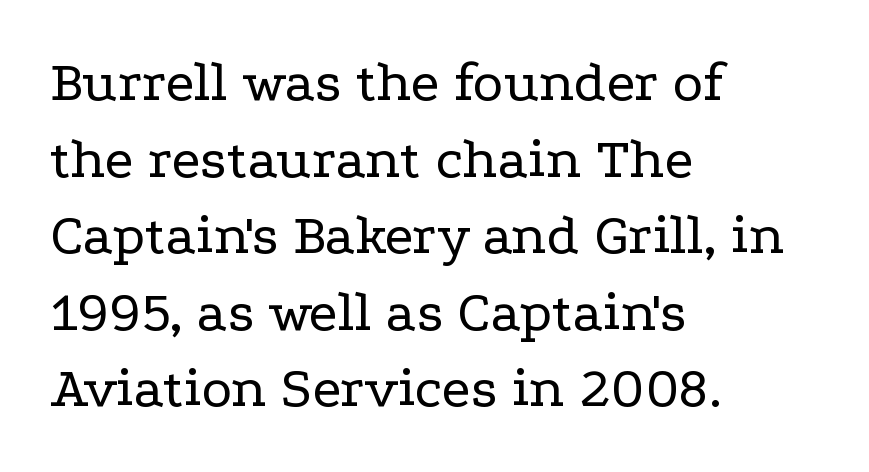
Q: Is the text bold? A: No.
Q: Is the text italic (slanted)? A: No, it is upright.
Q: Is the typeface a serif or a sans-serif typeface? A: Serif.
Q: Is the text underlined? A: No.
Q: How is the paragraph aligned? A: Left-aligned.
Q: Is the spacing between letters normal or unusually wide? A: Normal.
Q: Is the spacing between lines tight, normal or loose? A: Normal.
Q: Width (condensed, normal, or wide)? A: Wide.
Q: Stroke contrast? A: Low.
Q: x-height? A: Medium.
Q: Monospaced? A: No.
